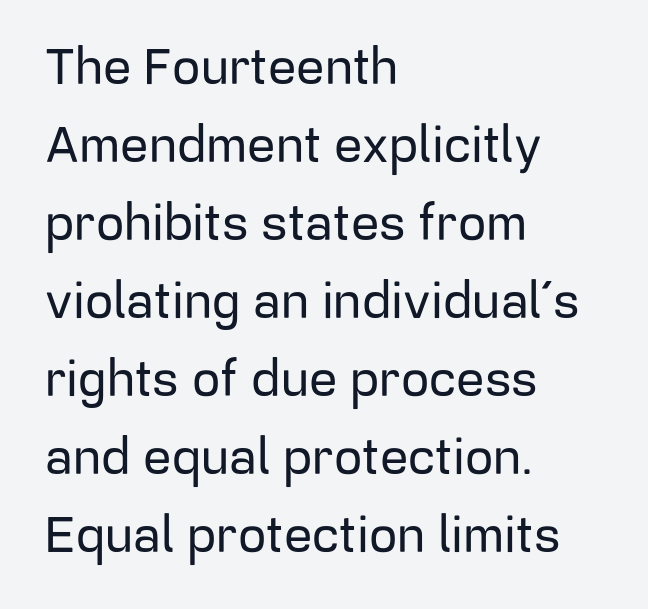
Notice how the passage keeps a crisp vertical edge on the left only. Classification — sans serif. Bare-footed words on every line. If you measured baseline to baseline, you'd find a middling distance. Varying glyph widths throughout — classic text-font behaviour. Tracking value appears to be zero — textbook default spacing.
